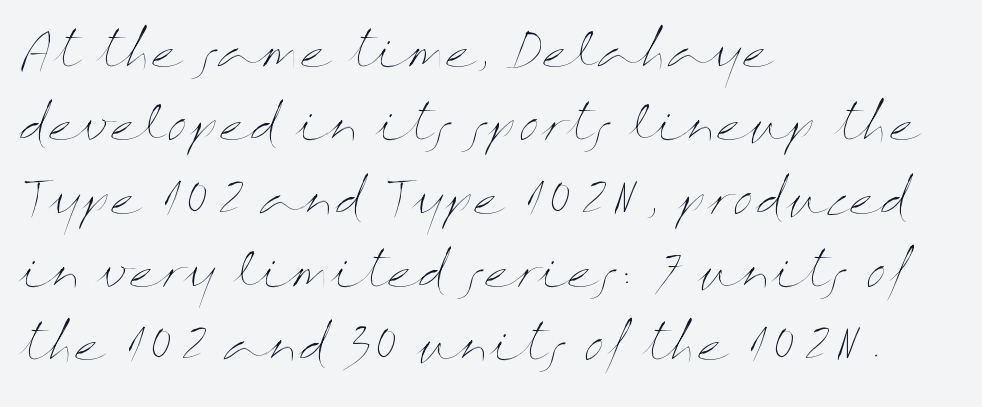
{"bold": "no", "weight": "thin", "width": "wide", "stroke_contrast": "medium", "x_height": "medium", "monospaced": "no", "underline": "no", "align": "left", "line_spacing": "normal", "line_spacing_ratio": 1.56, "letter_spacing": "normal", "letter_spacing_em": 0.0, "glyph_px": 47}
